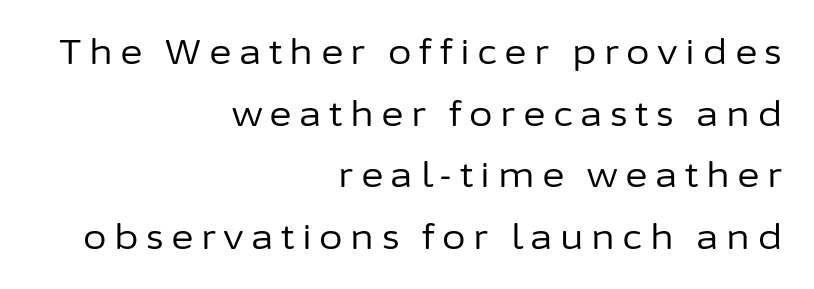
Characters follow at a spacing far wider than the type designer built in. On a weight scale, this lands at 450 or below. Reading down the block, your eye finds every line finishing at a fixed right position. Posture: vertical. Serif or sans? Sans — the stroke terminals are bare.
